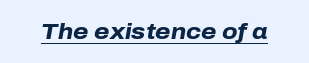
You'd pick this weight for a headline — it's a proper bold. The whole block is typeset with a tilt. These characters rest on top of a visible drawn line. What stands out about the letter spacing? Nothing — it is the standard amount.
